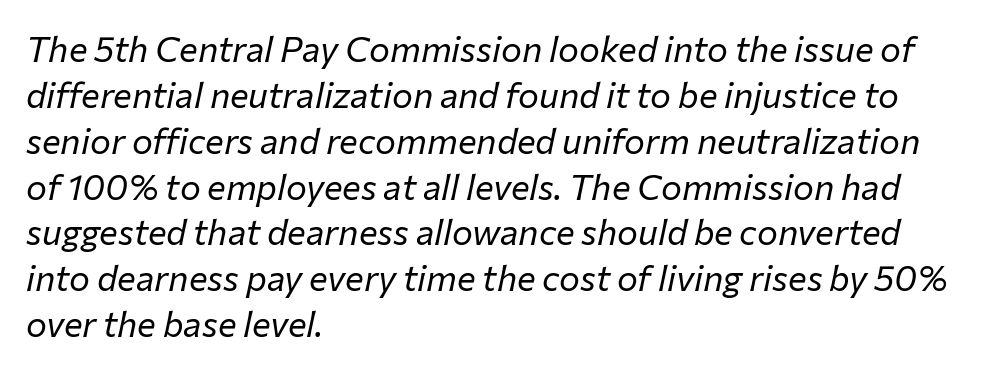
Q: Is the text bold? A: No.
Q: Is the text italic (slanted)? A: Yes, it leans right by about 12 degrees.
Q: Is the text underlined? A: No.
Q: How is the paragraph aligned? A: Left-aligned.
Q: Is the spacing between letters normal or unusually wide? A: Normal.
Q: Is the spacing between lines tight, normal or loose? A: Normal.
Q: Width (condensed, normal, or wide)? A: Normal.
Q: Stroke contrast? A: Low.
Q: x-height? A: Medium.
Q: Monospaced? A: No.
